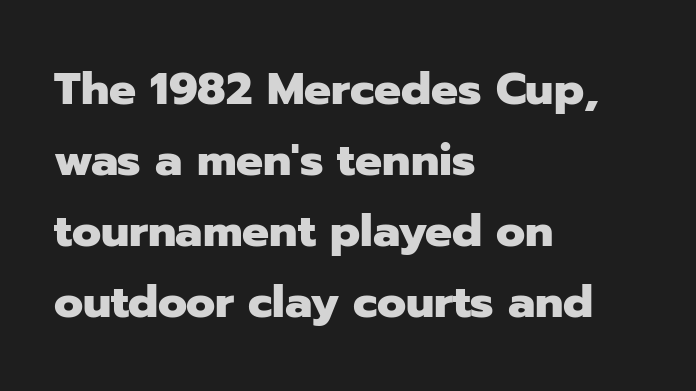
Each row of text sits above clean, open space. A full-strength bold gives these letters their thick strokes. Compared with typical body copy, the letter spacing here is the same. The line-height multiplier appears to be the usual default. Unlike italic type, these characters show no tilt at all. The font family rendered here belongs to the sans-serif group.
